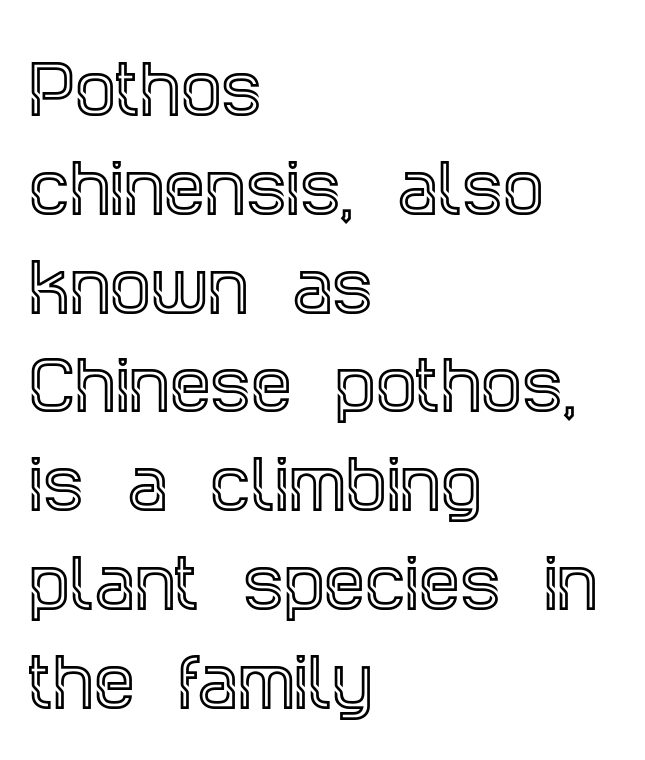
Q: Is the text italic (slanted)? A: No, it is upright.
Q: Is the typeface a serif or a sans-serif typeface? A: Serif.
Q: Is the text underlined? A: No.
Q: How is the paragraph aligned? A: Left-aligned.
Q: Is the spacing between letters normal or unusually wide? A: Normal.
Q: Is the spacing between lines tight, normal or loose? A: Normal.
Q: Width (condensed, normal, or wide)? A: Condensed.
Q: x-height? A: Large.
Q: Monospaced? A: No.
